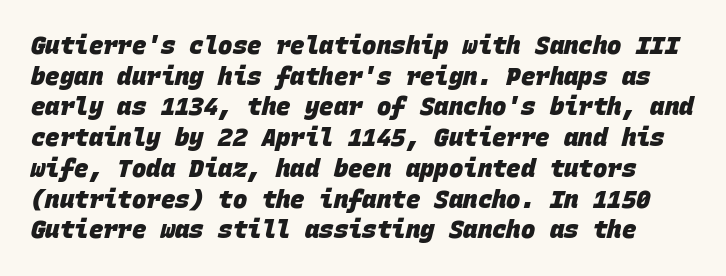
{"bold": "yes", "underline": "no", "line_spacing": "normal", "line_spacing_ratio": 1.28, "letter_spacing": "normal", "letter_spacing_em": 0.0, "glyph_px": 24}
